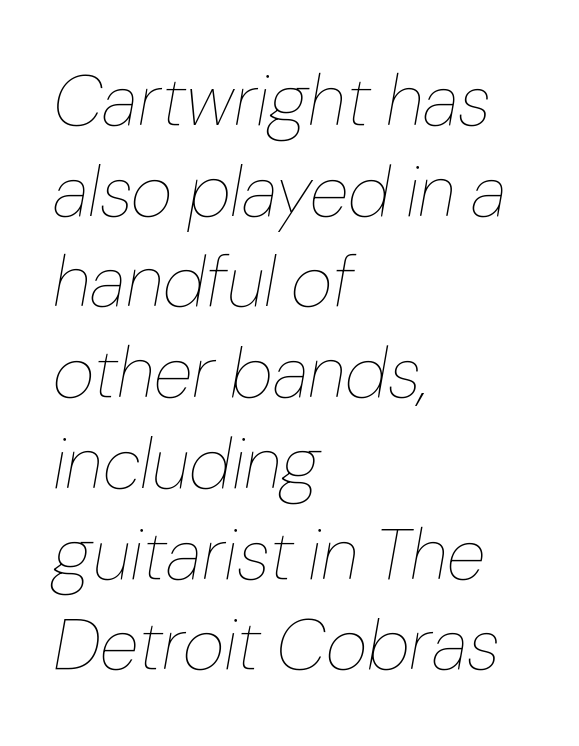
{"italic": "yes", "lean": "right", "slant_degrees": 10, "bold": "no", "weight": "thin", "width": "normal", "stroke_contrast": "low", "x_height": "medium", "monospaced": "no", "underline": "no", "align": "left", "line_spacing": "normal", "line_spacing_ratio": 1.26, "letter_spacing": "normal", "letter_spacing_em": 0.0, "glyph_px": 72}
